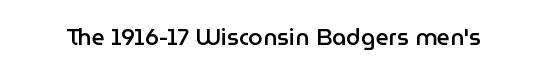
No extra tracking has been applied to these lines. The area under the type is left untouched. Weight: semibold (demi). If you drew a line through each stem, it would be perfectly vertical.
